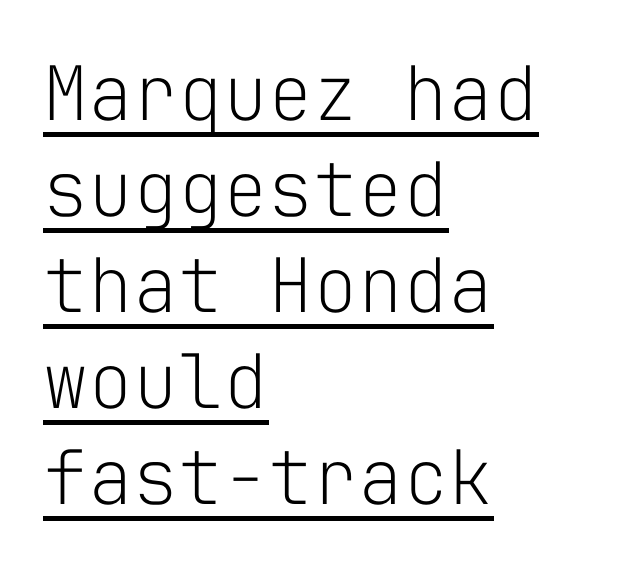
The image shows 75 px light sans-serif type, upright, monospaced; set left-aligned, normal line spacing (1.28x), normal letter spacing, underlined; low stroke contrast and a medium x-height.
